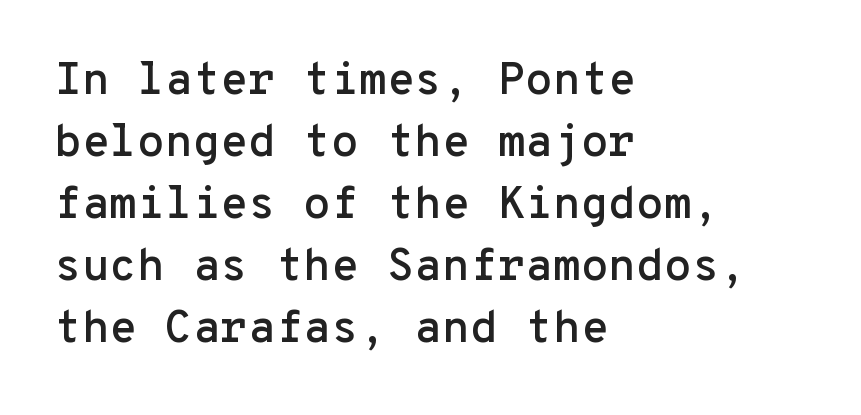
Q: Is the text italic (slanted)? A: No, it is upright.
Q: Is the typeface a serif or a sans-serif typeface? A: Sans-serif.
Q: Is the text underlined? A: No.
Q: How is the paragraph aligned? A: Left-aligned.
Q: Is the spacing between letters normal or unusually wide? A: Normal.
Q: Is the spacing between lines tight, normal or loose? A: Normal.
Q: Width (condensed, normal, or wide)? A: Normal.
Q: Stroke contrast? A: Low.
Q: x-height? A: Medium.
Q: Monospaced? A: Yes.
